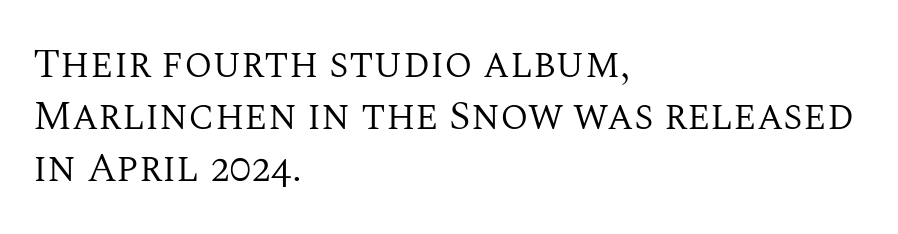
{"serif": "yes", "italic": "no", "bold": "no", "weight": "regular", "width": "normal", "stroke_contrast": "medium", "x_height": "large", "monospaced": "no", "underline": "no", "align": "left", "line_spacing": "normal", "line_spacing_ratio": 1.27, "letter_spacing": "normal", "letter_spacing_em": 0.0, "glyph_px": 41}
